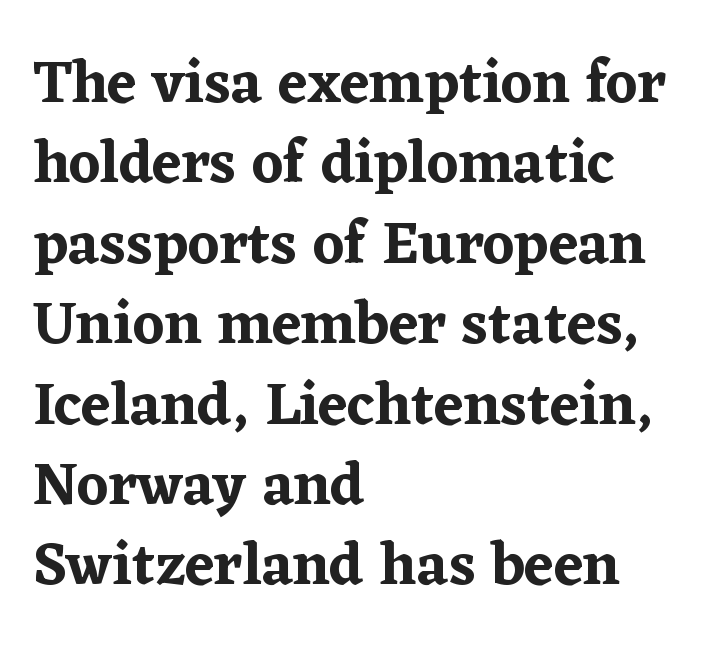
The space beneath each line is pristine and unruled. The letters stand straight up with perfectly vertical stems. Compared with a centered layout, this one pins lines to the left instead. Tracking value appears to be zero — textbook default spacing. These lines are rendered in a variable-pitch font. This rendering employs a face with finishing strokes, i.e., a serif.
